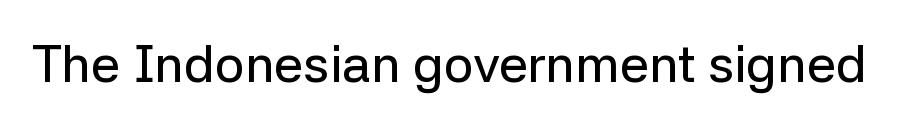
Q: Is the text italic (slanted)? A: No, it is upright.
Q: Is the typeface a serif or a sans-serif typeface? A: Sans-serif.
Q: Is the text underlined? A: No.
Q: Is the spacing between letters normal or unusually wide? A: Normal.
Q: Width (condensed, normal, or wide)? A: Normal.
Q: Stroke contrast? A: Low.
Q: x-height? A: Medium.
Q: Monospaced? A: No.
